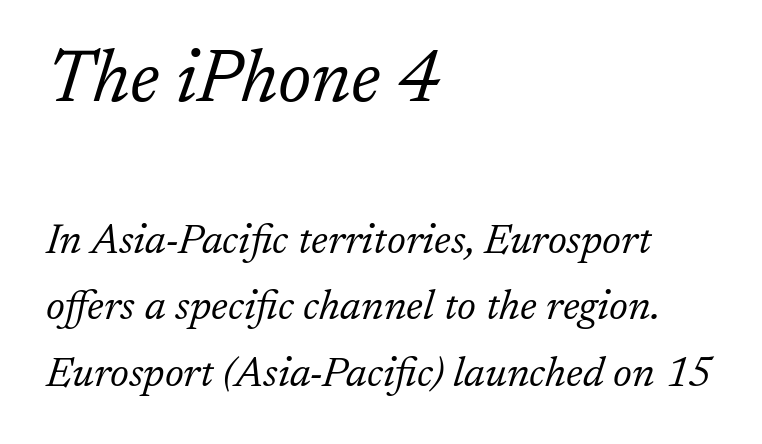
The image shows 74 px light serif type, italic (leaning right); set left-aligned, normal line spacing (1.58x), normal letter spacing, not underlined; the first (top) block is 1.76x larger; low stroke contrast and a medium x-height.
